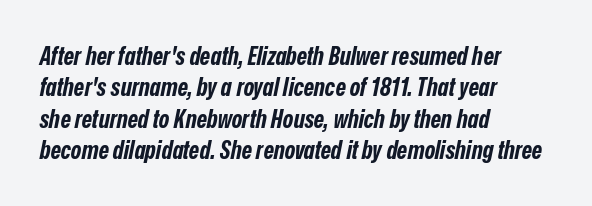
{"italic": "yes", "lean": "right", "slant_degrees": 12, "bold": "yes", "underline": "no", "align": "left", "line_spacing": "normal", "line_spacing_ratio": 1.26, "letter_spacing": "normal", "letter_spacing_em": 0.0, "glyph_px": 25}
